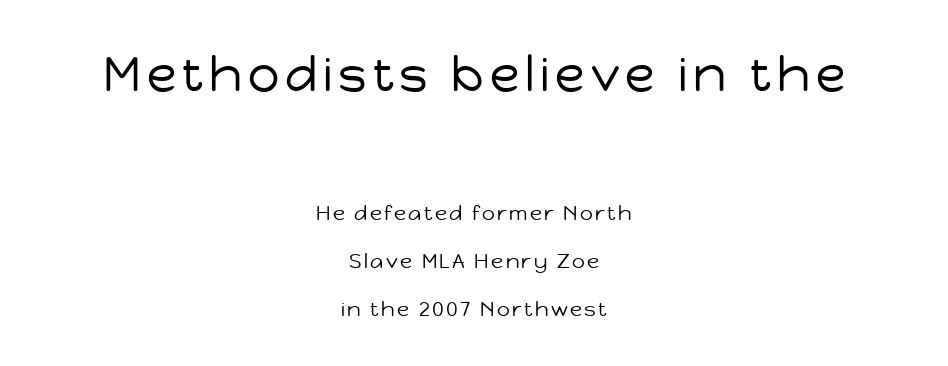
The face used here is proportionally spaced, like ordinary book or web type. Ink coverage per letter is moderate at most. What's the leading like? Stretched, with rows far apart. The strip under each line holds only bare page. Unlike a traditional serif, this face leaves its strokes unadorned. Italic? Not at all — the glyphs are vertical.
